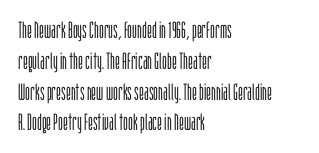
Descenders are the only things crossing below the line. The font sits on the lighter half of the weight spectrum, regular included. Does the copy run flush right? No — it runs flush left. Vertically, the passage feels balanced, rows spaced as you'd expect.
